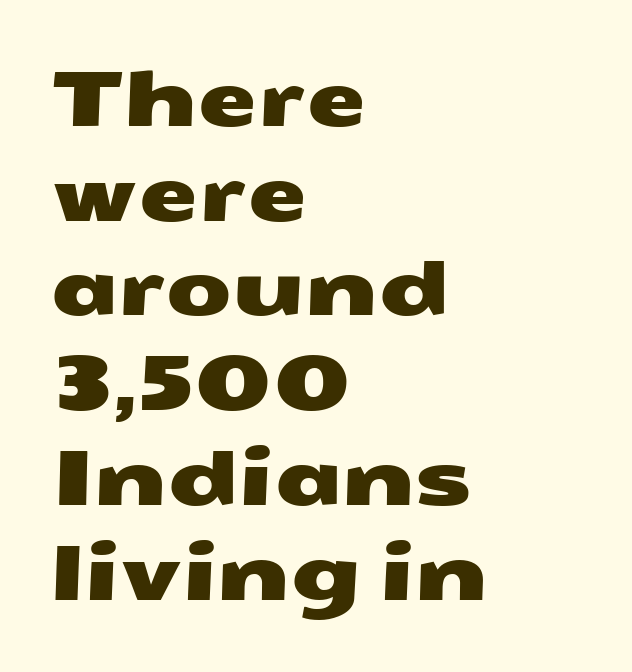
Q: Is the typeface a serif or a sans-serif typeface? A: Sans-serif.
Q: Is the text underlined? A: No.
Q: How is the paragraph aligned? A: Left-aligned.
Q: Is the spacing between letters normal or unusually wide? A: Normal.
Q: Width (condensed, normal, or wide)? A: Wide.
Q: Stroke contrast? A: Medium.
Q: x-height? A: Medium.
Q: Monospaced? A: No.
